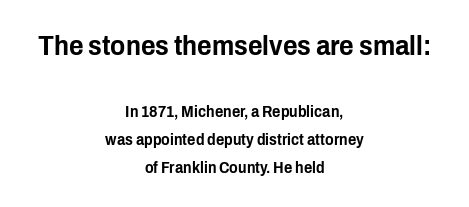
The image shows 28 px condensed sans-serif type, upright; set centered, line spacing 1.76x, normal letter spacing, not underlined; the first (top) block is 1.75x larger; low stroke contrast and a medium x-height.
